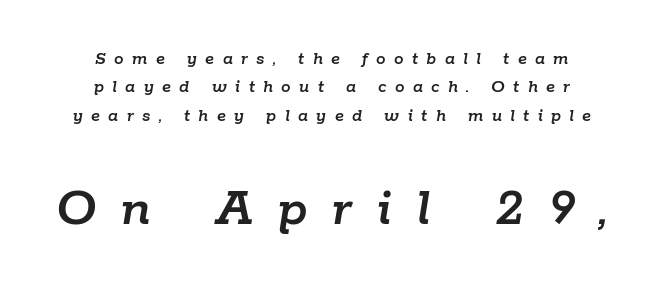
{"italic": "yes", "lean": "right", "slant_degrees": 9, "width": "normal", "stroke_contrast": "low", "x_height": "medium", "monospaced": "no", "underline": "no", "align": "center", "line_spacing": "normal", "line_spacing_ratio": 1.49, "letter_spacing": "wide", "letter_spacing_em": 0.44, "larger_block": "second", "size_ratio": 2.95, "glyph_px": 56}
